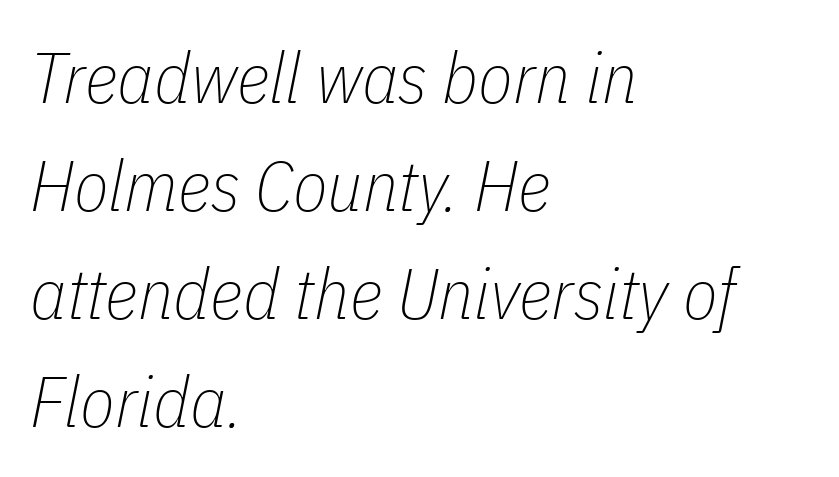
Compared with a centered layout, this one pins lines to the left instead. How would I describe the line gaps? Plain and ordinary. Compared with ordinary roman type, these characters are visibly tilted. Nothing heavy about these letters — not bold at all.
